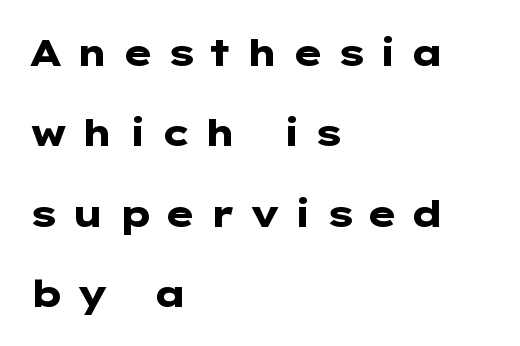
The image shows 37 px heavy, wide sans-serif type, upright; set left-aligned, loose line spacing (2.17x), unusually wide letter spacing (+0.35 em), not underlined; low stroke contrast and a medium x-height.
